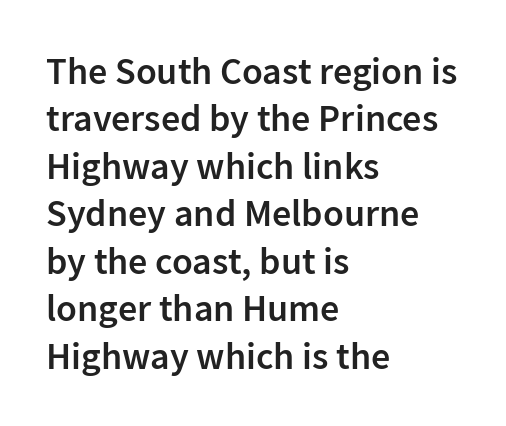
The gap between lines stays unmarked. Look at the stroke-to-counter ratio: somewhat heavy, a semibold. Italic? Not at all — the glyphs are vertical. You could not count columns in this text — the font is proportionally spaced. Compared with typical paragraphs, the rows here are spaced about the same.
